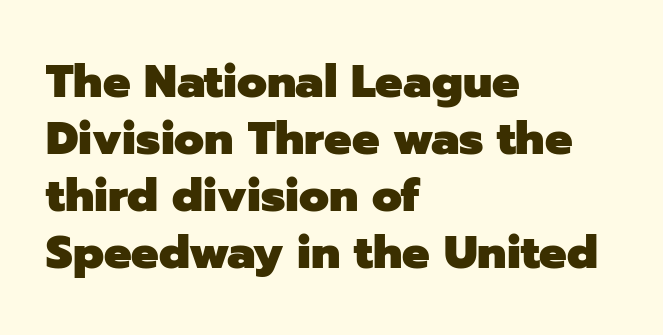
Q: Is the text bold? A: Yes.
Q: Is the text italic (slanted)? A: No, it is upright.
Q: Is the typeface a serif or a sans-serif typeface? A: Sans-serif.
Q: Is the text underlined? A: No.
Q: How is the paragraph aligned? A: Left-aligned.
Q: Is the spacing between letters normal or unusually wide? A: Normal.
Q: Width (condensed, normal, or wide)? A: Normal.
Q: Stroke contrast? A: Low.
Q: x-height? A: Medium.
Q: Monospaced? A: No.
